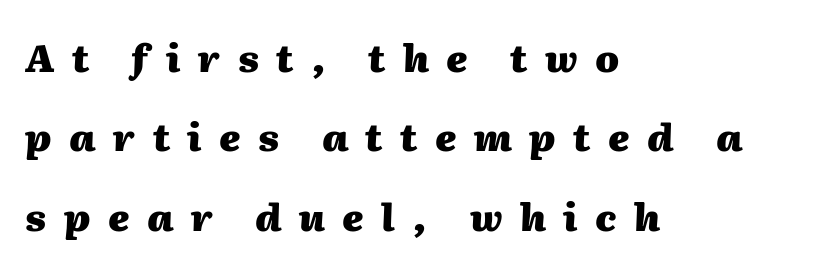
Q: Is the text bold? A: Yes.
Q: Is the text italic (slanted)? A: Yes, it leans right by about 2 degrees.
Q: Is the text underlined? A: No.
Q: How is the paragraph aligned? A: Left-aligned.
Q: Is the spacing between letters normal or unusually wide? A: Unusually wide.
Q: Is the spacing between lines tight, normal or loose? A: Loose.
Q: Width (condensed, normal, or wide)? A: Normal.
Q: Stroke contrast? A: Medium.
Q: x-height? A: Medium.
Q: Monospaced? A: No.
